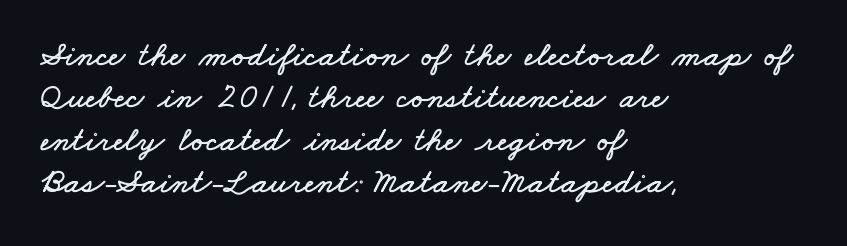
The image shows 35 px wide type; set left-aligned, line spacing 1.21x, normal letter spacing, not underlined; low stroke contrast and a small x-height.
